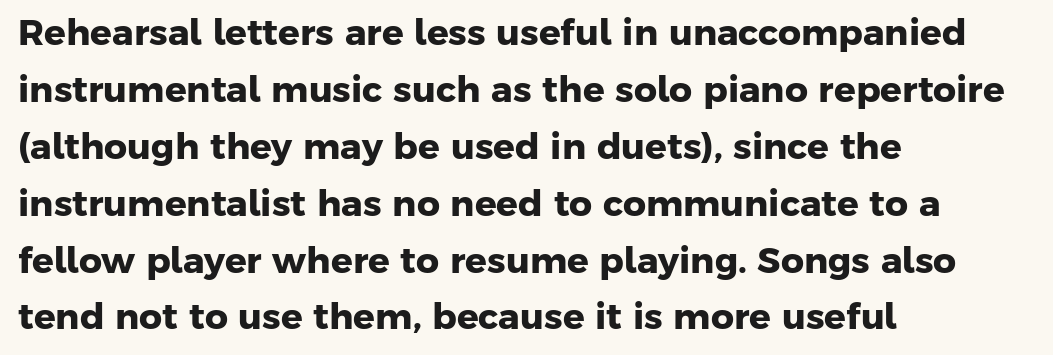
The image shows 36 px heavy sans-serif type; set left-aligned, normal line spacing (1.58x), normal letter spacing, not underlined; low stroke contrast and a medium x-height.
